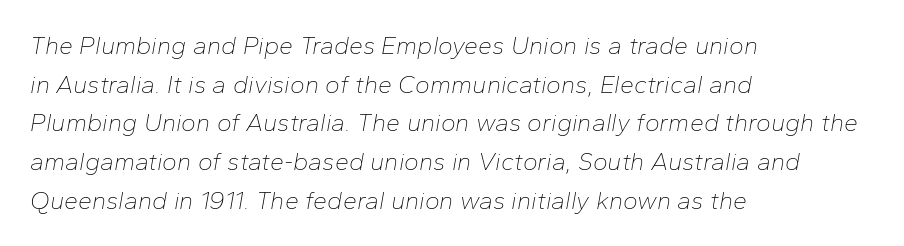
The image shows 25 px text type, italic (leaning right); set left-aligned, normal line spacing (1.55x), normal letter spacing, not underlined.
